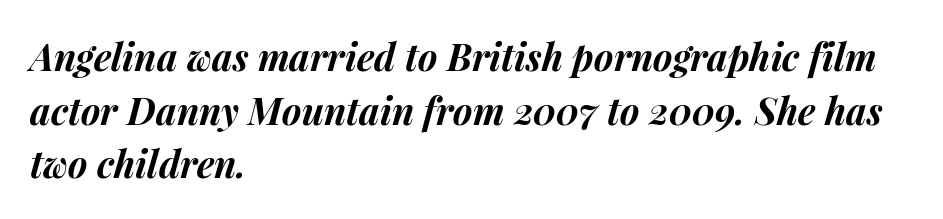
The image shows 37 px bold type, italic (leaning right); set left-aligned, normal line spacing (1.45x), normal letter spacing, not underlined; medium stroke contrast and a medium x-height.
